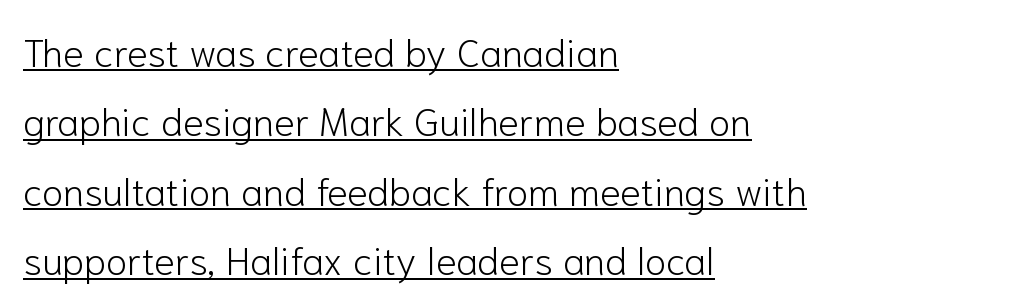
The image shows 39 px light sans-serif type, upright; set left-aligned, line spacing 1.78x, normal letter spacing, underlined; low stroke contrast and a medium x-height.
